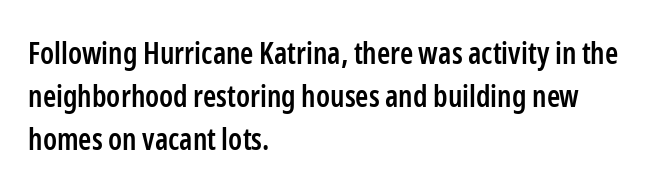
Q: Is the text bold? A: Semi-bold.
Q: Is the text italic (slanted)? A: No, it is upright.
Q: Is the typeface a serif or a sans-serif typeface? A: Sans-serif.
Q: Is the text underlined? A: No.
Q: How is the paragraph aligned? A: Left-aligned.
Q: Is the spacing between letters normal or unusually wide? A: Normal.
Q: Is the spacing between lines tight, normal or loose? A: Normal.
Q: Width (condensed, normal, or wide)? A: Condensed.
Q: Stroke contrast? A: Low.
Q: x-height? A: Medium.
Q: Monospaced? A: No.
